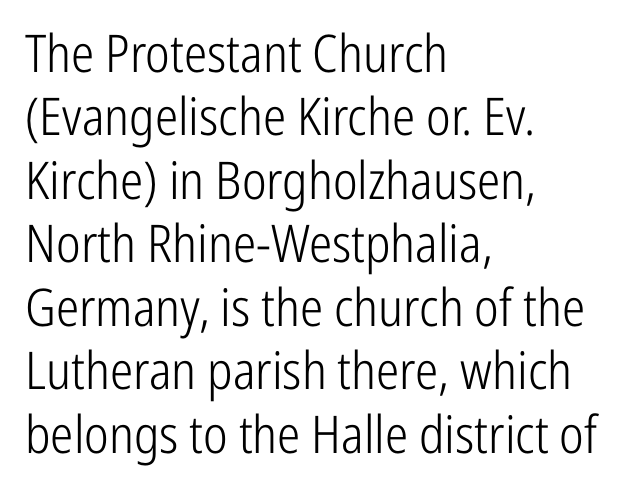
The image shows 52 px light, condensed sans-serif type, upright; set left-aligned, line spacing 1.22x, normal letter spacing, not underlined; low stroke contrast and a medium x-height.
